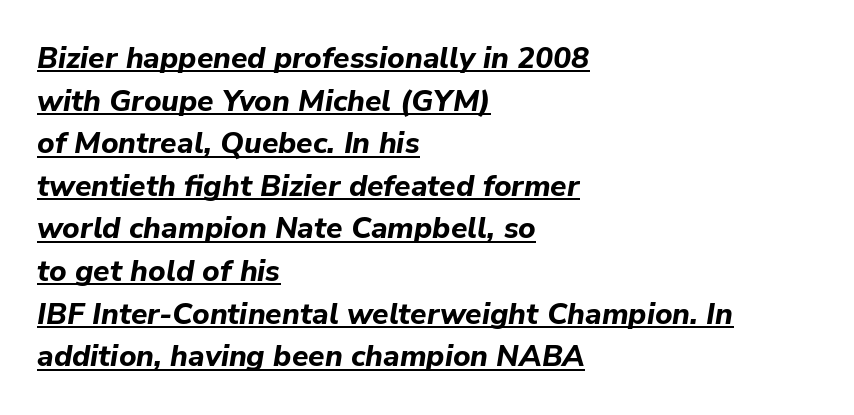
Q: Is the text bold? A: Yes.
Q: Is the text italic (slanted)? A: Yes, it leans right by about 9 degrees.
Q: Is the text underlined? A: Yes.
Q: How is the paragraph aligned? A: Left-aligned.
Q: Is the spacing between letters normal or unusually wide? A: Normal.
Q: Is the spacing between lines tight, normal or loose? A: Normal.
Q: Width (condensed, normal, or wide)? A: Normal.
Q: Stroke contrast? A: Low.
Q: x-height? A: Medium.
Q: Monospaced? A: No.
